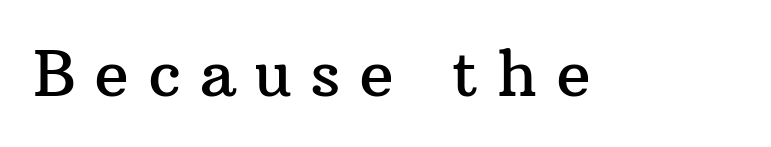
{"serif": "yes", "italic": "no", "width": "normal", "stroke_contrast": "medium", "x_height": "medium", "monospaced": "no", "underline": "no", "letter_spacing": "wide", "letter_spacing_em": 0.29, "glyph_px": 64}
